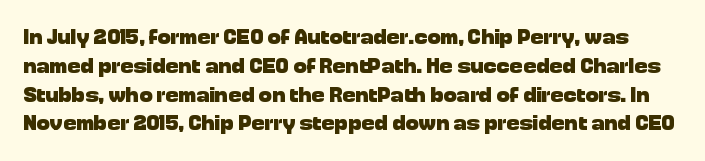
Q: Is the text bold? A: Yes.
Q: Is the text italic (slanted)? A: No, it is upright.
Q: Is the text underlined? A: No.
Q: Is the spacing between letters normal or unusually wide? A: Normal.
Q: Is the spacing between lines tight, normal or loose? A: Normal.
